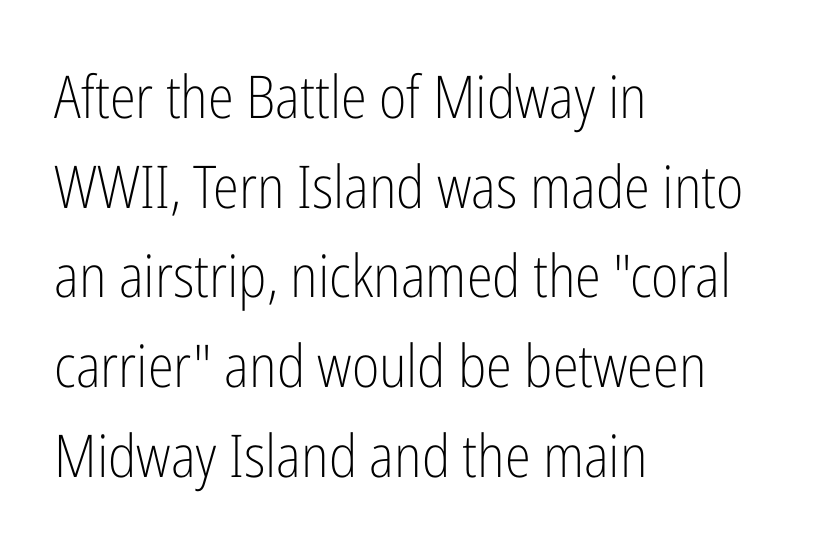
The image shows 59 px light, condensed sans-serif type, upright; set left-aligned, normal line spacing (1.52x), normal letter spacing, not underlined; low stroke contrast and a medium x-height.
